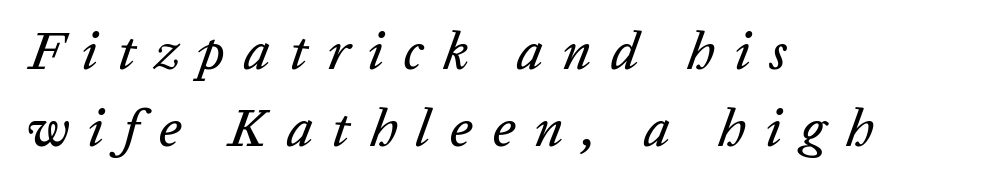
The image shows 53 px text type, italic (leaning right); set left-aligned, normal line spacing (1.46x), unusually wide letter spacing (+0.36 em), not underlined; low stroke contrast and a medium x-height.
